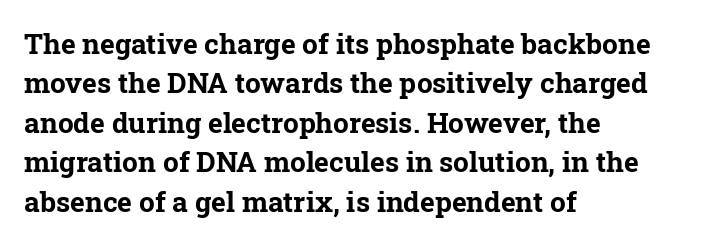
Q: Is the text bold? A: Yes.
Q: Is the text italic (slanted)? A: No, it is upright.
Q: Is the typeface a serif or a sans-serif typeface? A: Serif.
Q: Is the text underlined? A: No.
Q: How is the paragraph aligned? A: Left-aligned.
Q: Is the spacing between letters normal or unusually wide? A: Normal.
Q: Is the spacing between lines tight, normal or loose? A: Normal.
Q: Width (condensed, normal, or wide)? A: Normal.
Q: Stroke contrast? A: Low.
Q: x-height? A: Medium.
Q: Monospaced? A: No.
